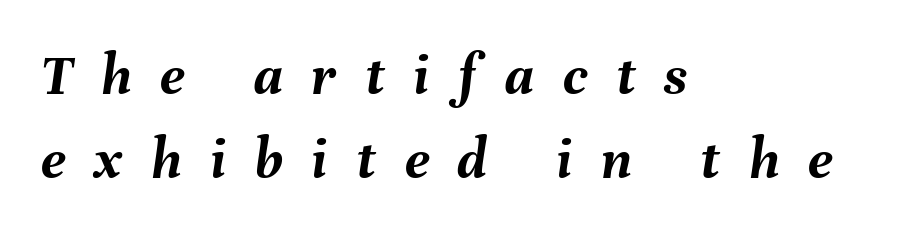
The image shows 59 px semibold type, italic (leaning right); set left-aligned, normal line spacing (1.43x), unusually wide letter spacing (+0.48 em), not underlined; medium stroke contrast and a medium x-height.
